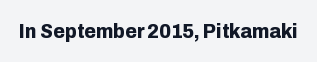
{"italic": "no", "bold": "yes", "underline": "no", "letter_spacing": "normal", "letter_spacing_em": 0.0, "glyph_px": 21}
